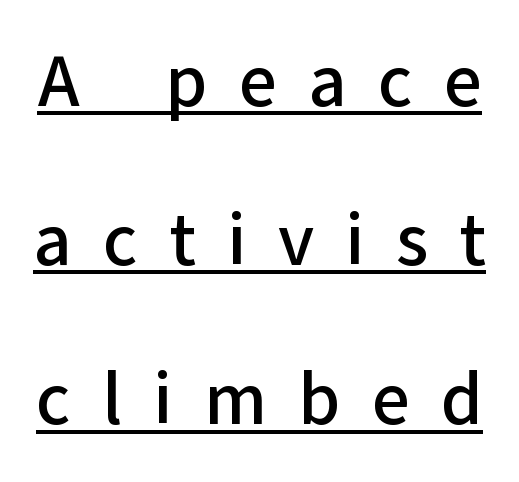
The image shows 73 px sans-serif type, upright; set loose line spacing (2.18x), unusually wide letter spacing (+0.43 em), underlined; low stroke contrast and a medium x-height.
